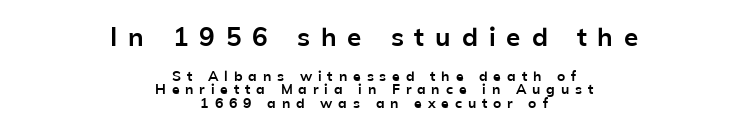
{"italic": "no", "bold": "yes", "underline": "no", "align": "center", "line_spacing": "tight", "line_spacing_ratio": 0.99, "letter_spacing": "wide", "letter_spacing_em": 0.42, "larger_block": "first", "size_ratio": 1.86, "glyph_px": 26}
